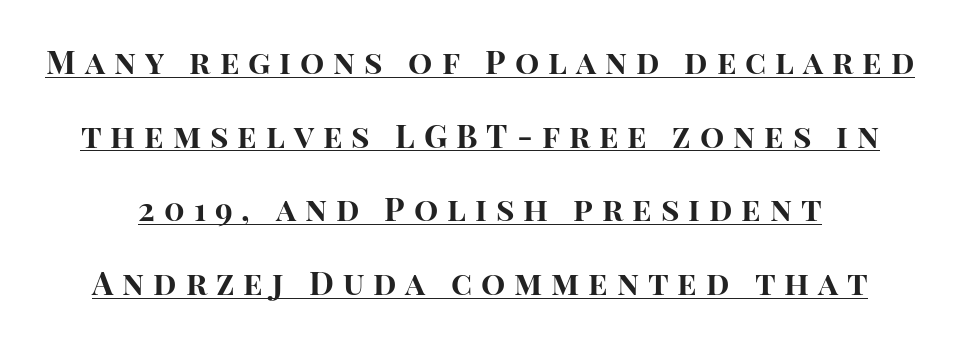
Caption: bold face, heavy strokes. I'd call this a sans setting — the letters go barefoot. Glyph-to-glyph distance is far greater than everyday printed text. Glance below the letters and you will spot a drawn line.
